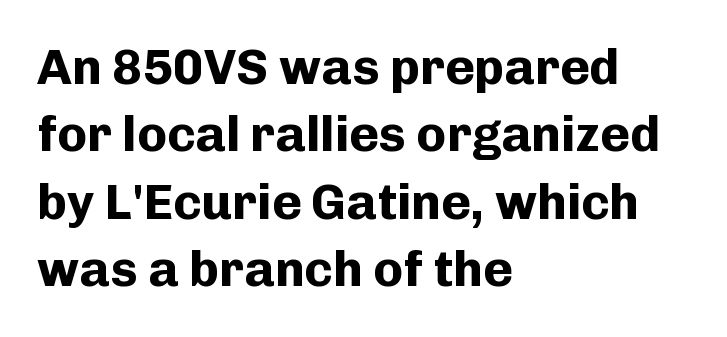
{"serif": "no", "italic": "no", "bold": "yes", "weight": "bold", "width": "normal", "stroke_contrast": "low", "x_height": "medium", "monospaced": "no", "underline": "no", "align": "left", "line_spacing": "normal", "line_spacing_ratio": 1.35, "letter_spacing": "normal", "letter_spacing_em": 0.0, "glyph_px": 50}
